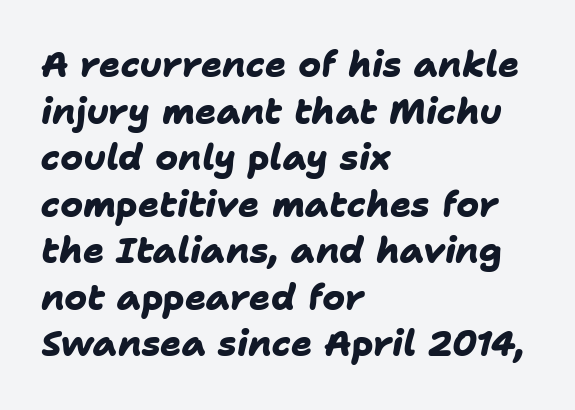
{"serif": "no", "bold": "yes", "weight": "heavy", "width": "normal", "stroke_contrast": "low", "x_height": "medium", "monospaced": "no", "underline": "no", "align": "left", "line_spacing": "normal", "line_spacing_ratio": 1.33, "letter_spacing": "normal", "letter_spacing_em": 0.0, "glyph_px": 35}
